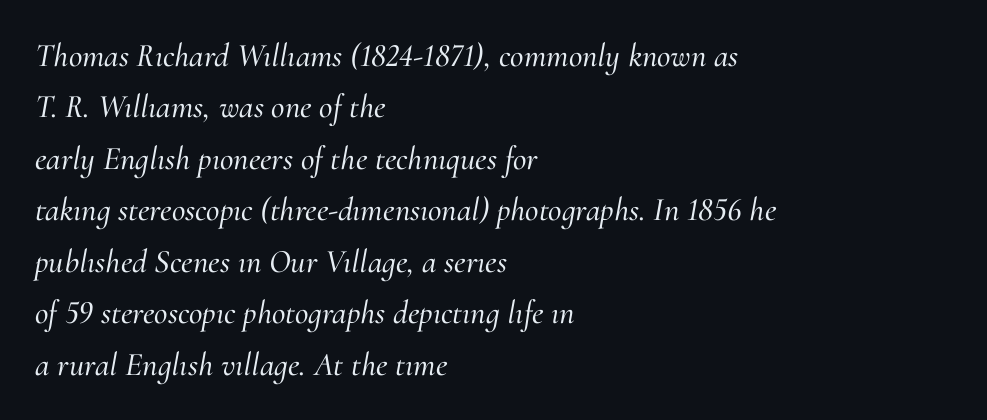
Q: Is the text italic (slanted)? A: Yes, it leans right by about 10 degrees.
Q: Is the typeface a serif or a sans-serif typeface? A: Serif.
Q: Is the text underlined? A: No.
Q: How is the paragraph aligned? A: Left-aligned.
Q: Is the spacing between letters normal or unusually wide? A: Normal.
Q: Is the spacing between lines tight, normal or loose? A: Normal.
Q: Width (condensed, normal, or wide)? A: Normal.
Q: Stroke contrast? A: Medium.
Q: x-height? A: Small.
Q: Monospaced? A: No.
